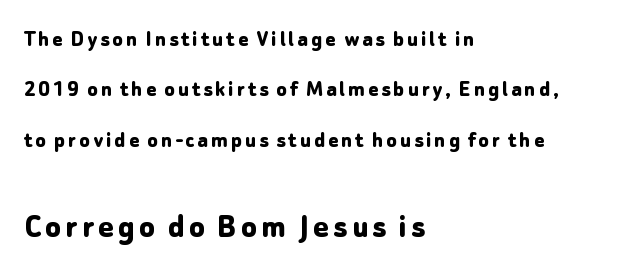
Q: Is the text bold? A: Yes.
Q: Is the text italic (slanted)? A: No, it is upright.
Q: Is the typeface a serif or a sans-serif typeface? A: Sans-serif.
Q: Is the text underlined? A: No.
Q: How is the paragraph aligned? A: Left-aligned.
Q: Is the spacing between lines tight, normal or loose? A: Loose.
Q: Which block of text is set in a larger size, the first (top) or the second (bottom)? A: The second (bottom) one.
Q: Width (condensed, normal, or wide)? A: Normal.
Q: Stroke contrast? A: Low.
Q: x-height? A: Medium.
Q: Monospaced? A: No.
